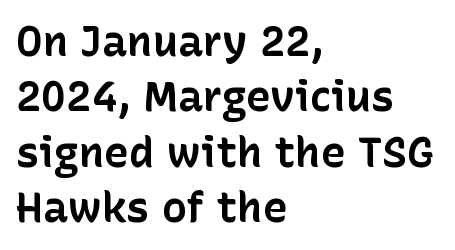
Q: Is the text bold? A: Yes.
Q: Is the text italic (slanted)? A: No, it is upright.
Q: Is the typeface a serif or a sans-serif typeface? A: Sans-serif.
Q: Is the text underlined? A: No.
Q: How is the paragraph aligned? A: Left-aligned.
Q: Is the spacing between letters normal or unusually wide? A: Normal.
Q: Is the spacing between lines tight, normal or loose? A: Normal.
Q: Width (condensed, normal, or wide)? A: Normal.
Q: Stroke contrast? A: Low.
Q: x-height? A: Medium.
Q: Monospaced? A: No.
